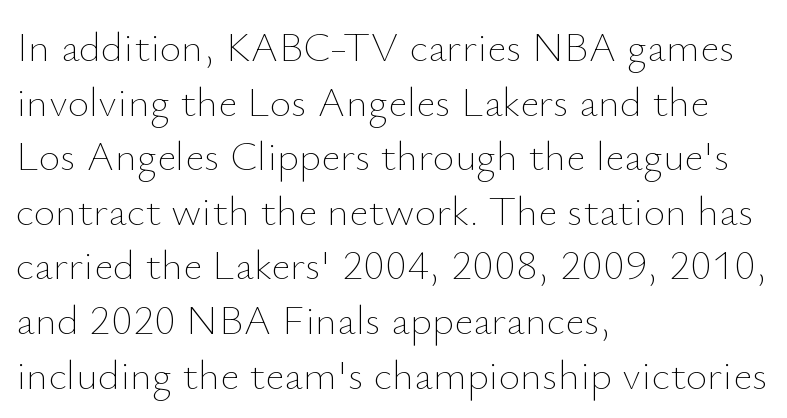
The image shows 42 px thin type, upright; set left-aligned, normal line spacing (1.3x), normal letter spacing, not underlined; low stroke contrast and a small x-height.
